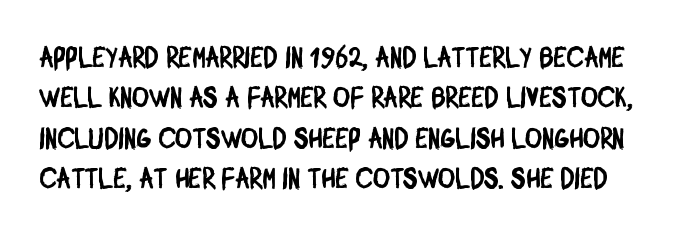
{"serif": "no", "width": "condensed", "stroke_contrast": "low", "x_height": "large", "monospaced": "no", "underline": "no", "line_spacing": "normal", "line_spacing_ratio": 1.39, "letter_spacing": "normal", "letter_spacing_em": 0.0, "glyph_px": 29}
